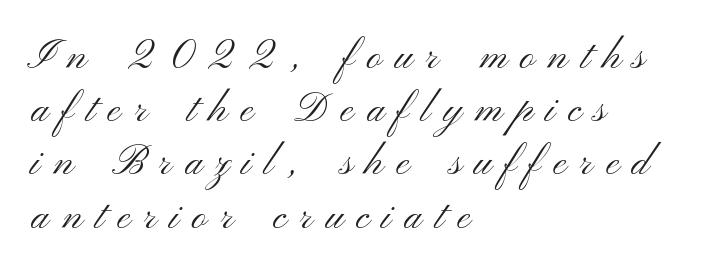
The image shows 40 px light, wide sans-serif type; set left-aligned, normal line spacing (1.33x), unusually wide letter spacing (+0.33 em), not underlined; medium stroke contrast and a small x-height.
